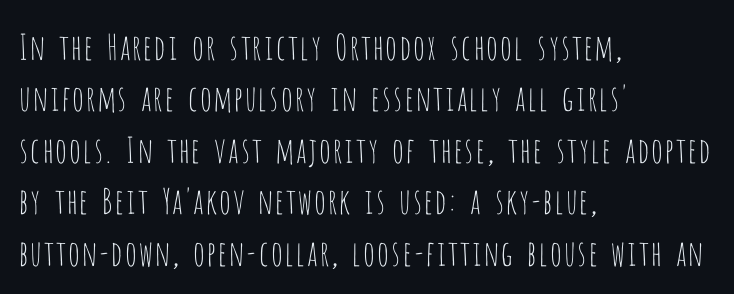
A sans-serif font was chosen for this passage. Each letter keeps its own natural width here, so spacing adapts to shape. The typesetting does not lean heavy: it is not bold. How would I describe the line gaps? Plain and ordinary. The paragraph shown leans on its left margin.
